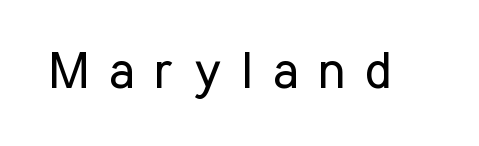
Q: Is the text bold? A: No.
Q: Is the text italic (slanted)? A: No, it is upright.
Q: Is the typeface a serif or a sans-serif typeface? A: Sans-serif.
Q: Is the text underlined? A: No.
Q: Is the spacing between letters normal or unusually wide? A: Unusually wide.
Q: Width (condensed, normal, or wide)? A: Condensed.
Q: Stroke contrast? A: Low.
Q: x-height? A: Medium.
Q: Monospaced? A: No.
